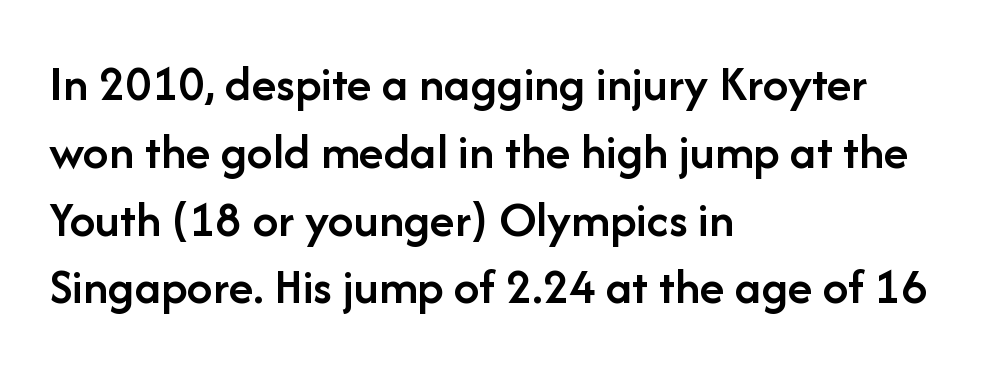
Evenly set lines give the paragraph a standard silhouette. Short and long lines alike share a common starting point at left. Italic: no, the glyphs are upright roman. Descender tails drop into unmarked territory. Observe the ordinary spacing: letters are neighbours, not strangers.
